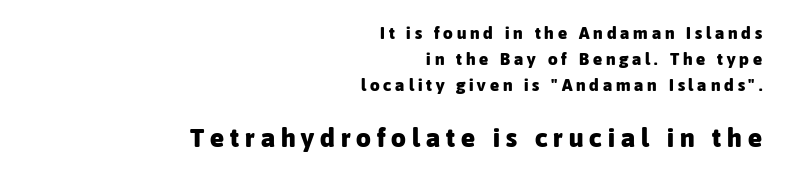
Q: Is the text bold? A: Yes.
Q: Is the text italic (slanted)? A: No, it is upright.
Q: Is the text underlined? A: No.
Q: How is the paragraph aligned? A: Right-aligned.
Q: Is the spacing between letters normal or unusually wide? A: Unusually wide.
Q: Is the spacing between lines tight, normal or loose? A: Normal.
Q: Which block of text is set in a larger size, the first (top) or the second (bottom)? A: The second (bottom) one.
